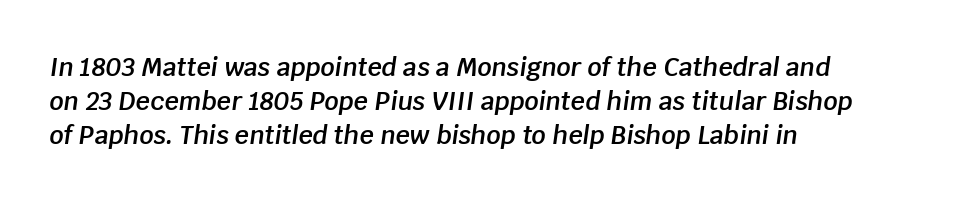
The image shows 25 px text type, italic (leaning right); set left-aligned, normal line spacing (1.37x), normal letter spacing, not underlined.
